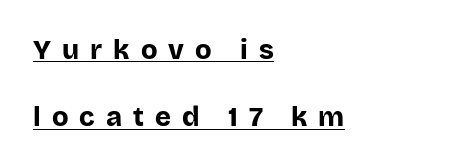
{"italic": "no", "bold": "yes", "underline": "yes", "align": "left", "line_spacing": "loose", "line_spacing_ratio": 2.5, "letter_spacing": "wide", "letter_spacing_em": 0.41, "glyph_px": 27}
